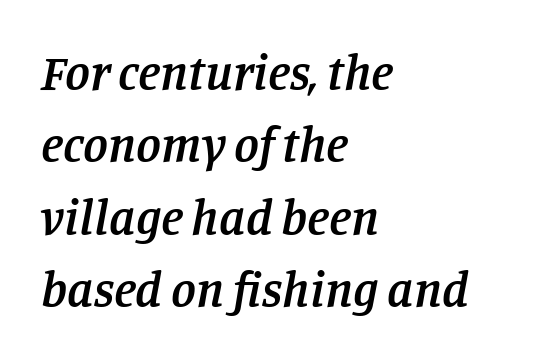
The image shows 50 px semibold serif type, italic (leaning right); set left-aligned, normal line spacing (1.45x), normal letter spacing, not underlined; low stroke contrast and a large x-height.
